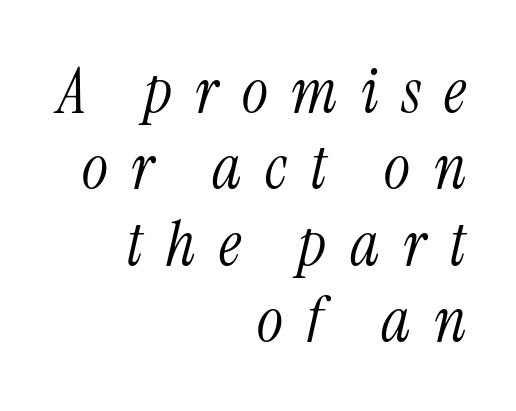
Q: Is the text bold? A: No.
Q: Is the text italic (slanted)? A: Yes, it leans right by about 13 degrees.
Q: Is the typeface a serif or a sans-serif typeface? A: Serif.
Q: Is the text underlined? A: No.
Q: How is the paragraph aligned? A: Right-aligned.
Q: Is the spacing between letters normal or unusually wide? A: Unusually wide.
Q: Width (condensed, normal, or wide)? A: Condensed.
Q: Stroke contrast? A: Medium.
Q: x-height? A: Medium.
Q: Monospaced? A: No.
